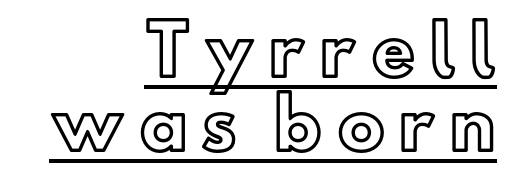
The letters advance in unequal steps, a hallmark of proportional type. This block would grow much taller if given ordinary leading; it's compressed now. Compared with typical body copy, the letter spacing here is much looser. You can see a thin bar hugging the bottom of the glyphs.
